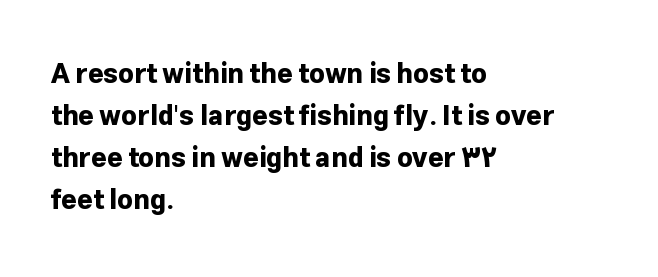
The image shows 27 px bold type, upright; set left-aligned, normal line spacing (1.56x), normal letter spacing, not underlined.
